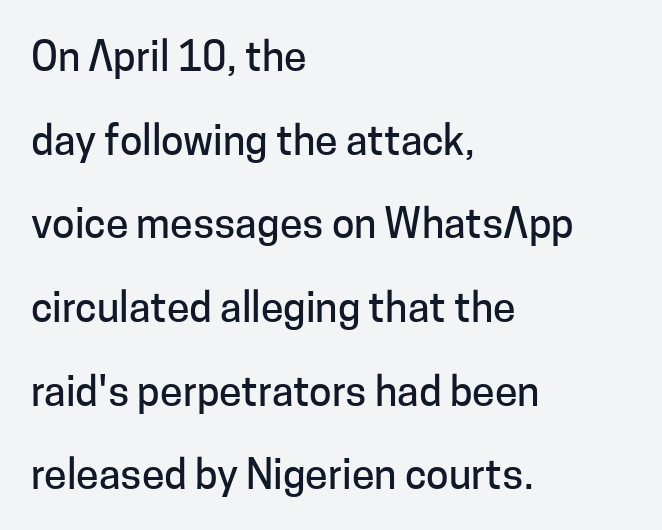
Q: Is the text italic (slanted)? A: No, it is upright.
Q: Is the typeface a serif or a sans-serif typeface? A: Sans-serif.
Q: Is the text underlined? A: No.
Q: How is the paragraph aligned? A: Left-aligned.
Q: Is the spacing between letters normal or unusually wide? A: Normal.
Q: Is the spacing between lines tight, normal or loose? A: Loose.
Q: Width (condensed, normal, or wide)? A: Normal.
Q: Stroke contrast? A: Low.
Q: x-height? A: Medium.
Q: Monospaced? A: No.
